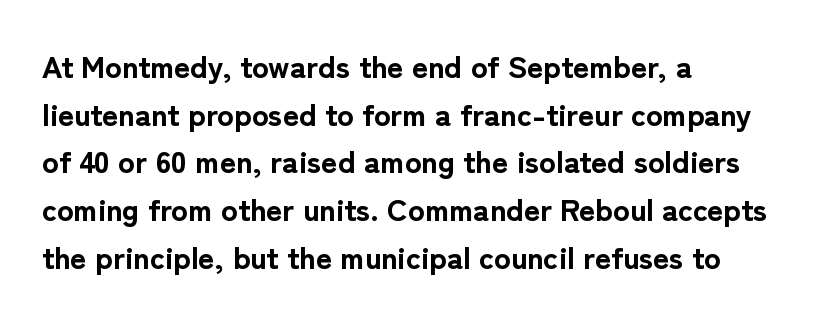
The image shows 31 px bold sans-serif type, upright; set left-aligned, normal line spacing (1.54x), normal letter spacing, not underlined; low stroke contrast and a medium x-height.
